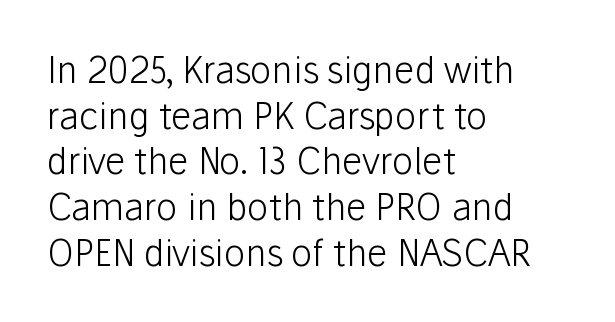
{"serif": "no", "italic": "no", "bold": "no", "weight": "light", "width": "normal", "stroke_contrast": "low", "x_height": "medium", "monospaced": "no", "underline": "no", "align": "left", "line_spacing": "normal", "line_spacing_ratio": 1.27, "letter_spacing": "normal", "letter_spacing_em": 0.0, "glyph_px": 36}
